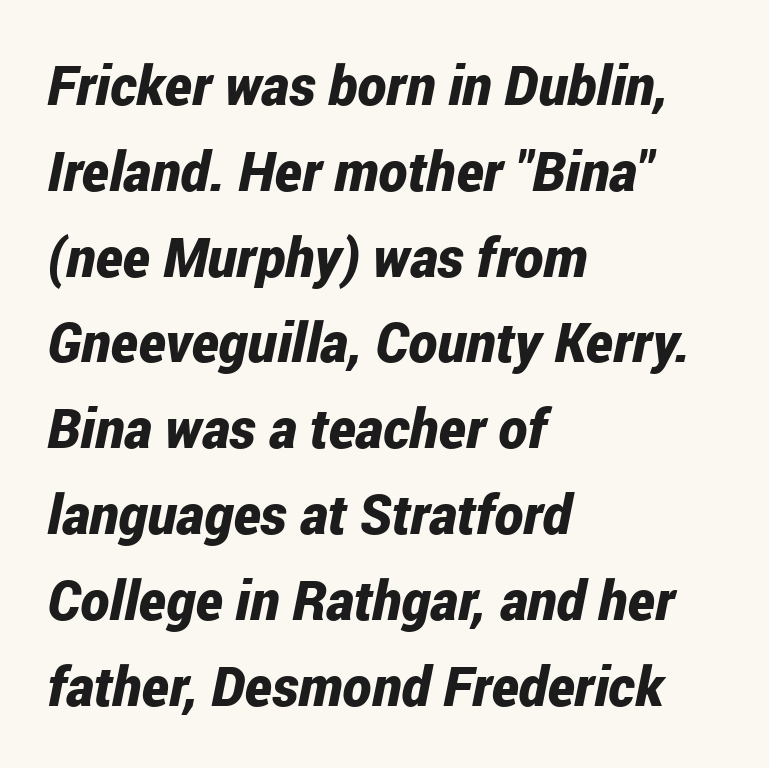
Q: Is the text bold? A: Yes.
Q: Is the text italic (slanted)? A: Yes, it leans right by about 12 degrees.
Q: Is the text underlined? A: No.
Q: How is the paragraph aligned? A: Left-aligned.
Q: Is the spacing between letters normal or unusually wide? A: Normal.
Q: Is the spacing between lines tight, normal or loose? A: Normal.
Q: Width (condensed, normal, or wide)? A: Condensed.
Q: Stroke contrast? A: Low.
Q: x-height? A: Medium.
Q: Monospaced? A: No.
